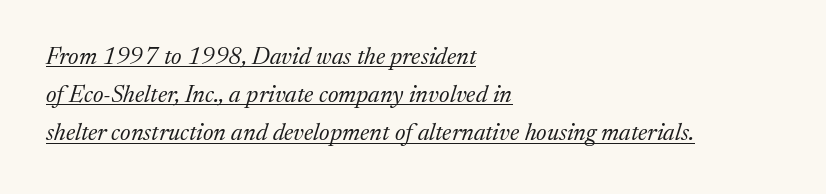
Bold? No — there's no thickening of the strokes. Characters follow at the spacing the type designer built in. You can tell it's italic because the verticals aren't actually vertical. Layout note: lines flush left. Does a line run under the words? Yes, clearly.
